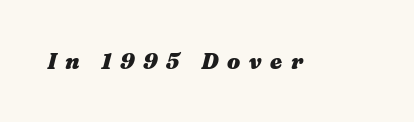
Q: Is the text bold? A: Yes.
Q: Is the text italic (slanted)? A: Yes, it leans right by about 16 degrees.
Q: Is the text underlined? A: No.
Q: Is the spacing between letters normal or unusually wide? A: Unusually wide.
